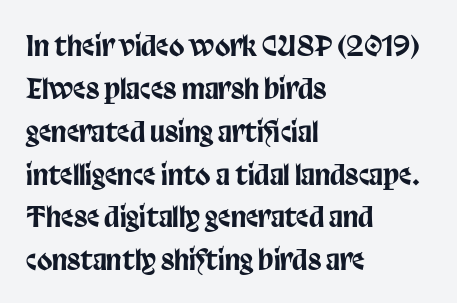
The image shows 28 px condensed sans-serif type, upright; set left-aligned, normal line spacing (1.53x), normal letter spacing, not underlined; low stroke contrast and a large x-height.
